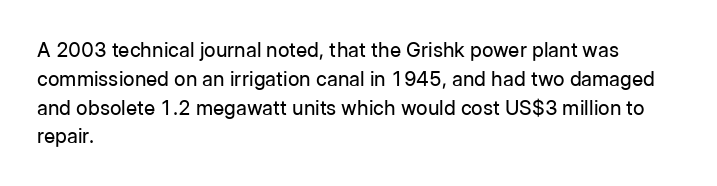
{"italic": "no", "bold": "no", "underline": "no", "align": "left", "line_spacing": "normal", "line_spacing_ratio": 1.44, "letter_spacing": "normal", "letter_spacing_em": 0.0, "glyph_px": 20}
